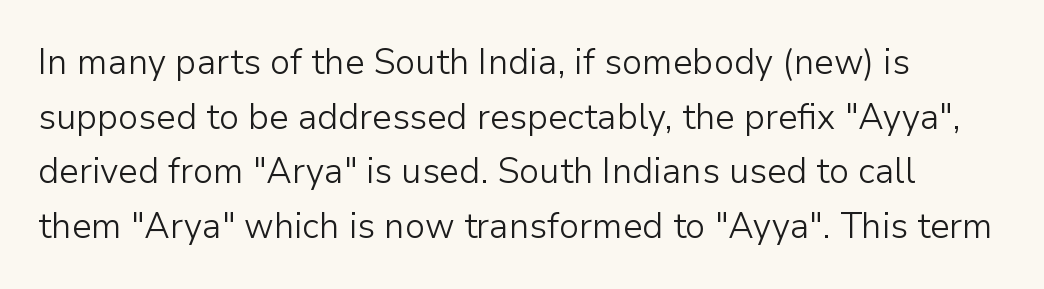
{"serif": "no", "italic": "no", "bold": "no", "weight": "light", "width": "normal", "stroke_contrast": "low", "x_height": "medium", "monospaced": "no", "underline": "no", "line_spacing": "normal", "line_spacing_ratio": 1.56, "letter_spacing": "normal", "letter_spacing_em": 0.0, "glyph_px": 35}
